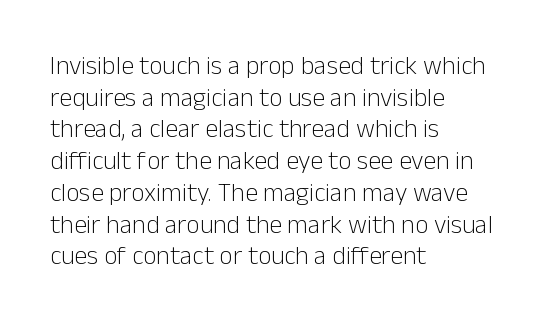
The image shows 26 px text type, upright; set left-aligned, line spacing 1.22x, normal letter spacing, not underlined.
